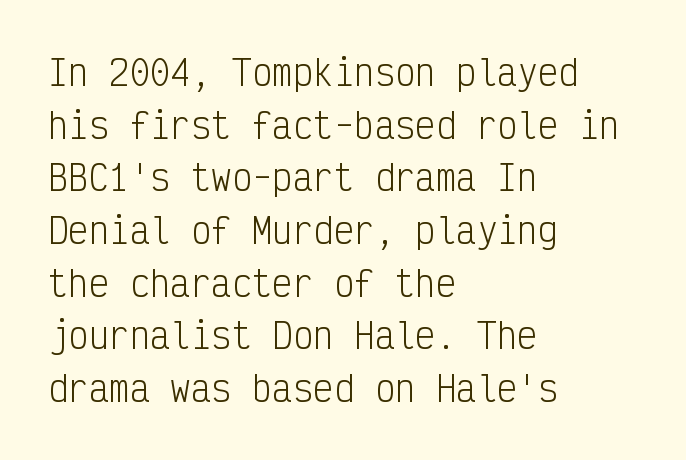
Q: Is the text bold? A: No.
Q: Is the text italic (slanted)? A: No, it is upright.
Q: Is the typeface a serif or a sans-serif typeface? A: Sans-serif.
Q: Is the text underlined? A: No.
Q: How is the paragraph aligned? A: Left-aligned.
Q: Is the spacing between letters normal or unusually wide? A: Normal.
Q: Is the spacing between lines tight, normal or loose? A: Normal.
Q: Width (condensed, normal, or wide)? A: Condensed.
Q: Stroke contrast? A: Low.
Q: x-height? A: Medium.
Q: Monospaced? A: Yes.
